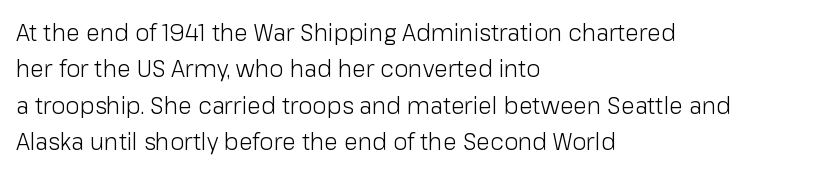
{"italic": "no", "bold": "no", "underline": "no", "align": "left", "line_spacing": "normal", "line_spacing_ratio": 1.58, "letter_spacing": "normal", "letter_spacing_em": 0.0, "glyph_px": 23}
